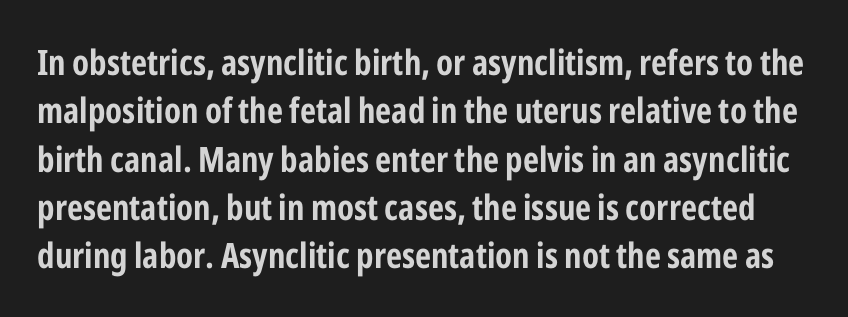
The image shows 35 px bold, condensed sans-serif type, upright; set normal line spacing (1.38x), normal letter spacing, not underlined; low stroke contrast and a medium x-height.
